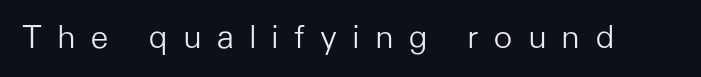
{"serif": "no", "italic": "no", "bold": "no", "weight": "light", "width": "normal", "stroke_contrast": "low", "x_height": "medium", "monospaced": "no", "underline": "no", "letter_spacing": "wide", "letter_spacing_em": 0.46, "glyph_px": 32}
